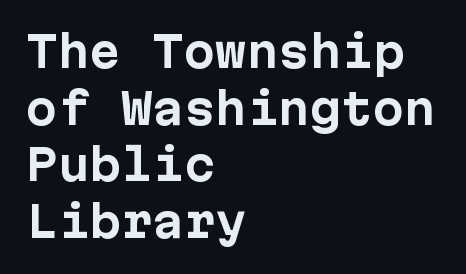
Q: Is the text bold? A: Yes.
Q: Is the text italic (slanted)? A: No, it is upright.
Q: Is the typeface a serif or a sans-serif typeface? A: Sans-serif.
Q: Is the text underlined? A: No.
Q: How is the paragraph aligned? A: Left-aligned.
Q: Is the spacing between letters normal or unusually wide? A: Normal.
Q: Is the spacing between lines tight, normal or loose? A: Normal.
Q: Width (condensed, normal, or wide)? A: Normal.
Q: Stroke contrast? A: Low.
Q: x-height? A: Medium.
Q: Monospaced? A: Yes.
